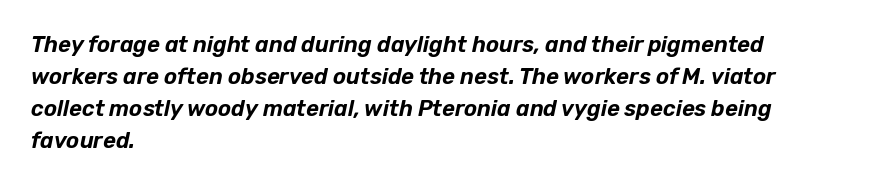
Q: Is the text italic (slanted)? A: Yes, it leans right by about 12 degrees.
Q: Is the text underlined? A: No.
Q: How is the paragraph aligned? A: Left-aligned.
Q: Is the spacing between letters normal or unusually wide? A: Normal.
Q: Is the spacing between lines tight, normal or loose? A: Normal.
